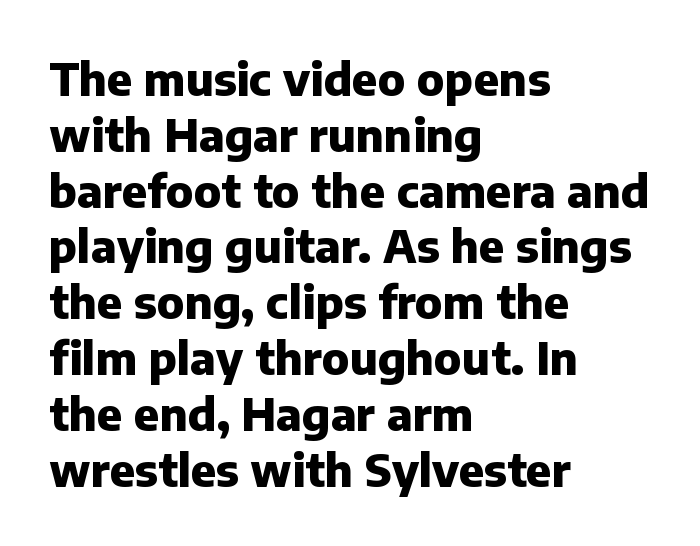
{"serif": "no", "italic": "no", "bold": "yes", "weight": "heavy", "width": "normal", "stroke_contrast": "low", "x_height": "medium", "monospaced": "no", "underline": "no", "align": "left", "line_spacing_ratio": 1.24, "letter_spacing": "normal", "letter_spacing_em": 0.0, "glyph_px": 45}
